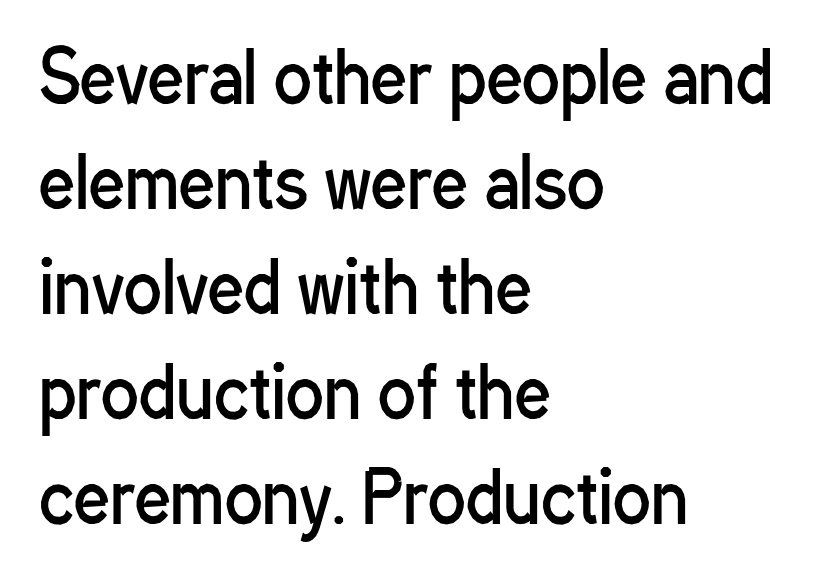
The image shows 70 px regular-weight, condensed sans-serif type, upright; set left-aligned, normal line spacing (1.5x), normal letter spacing, not underlined; low stroke contrast and a medium x-height.
